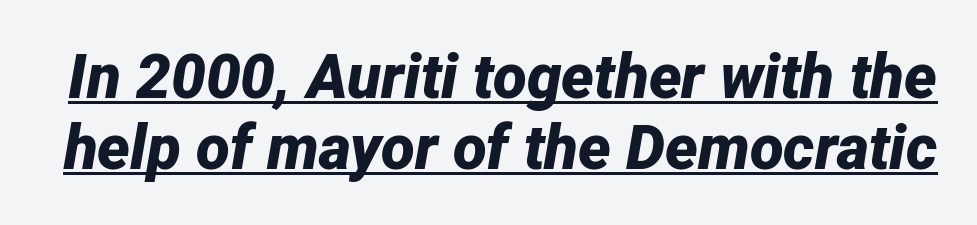
The image shows 62 px bold type, italic (leaning right); set tight line spacing (1.14x), normal letter spacing, underlined; low stroke contrast and a medium x-height.
